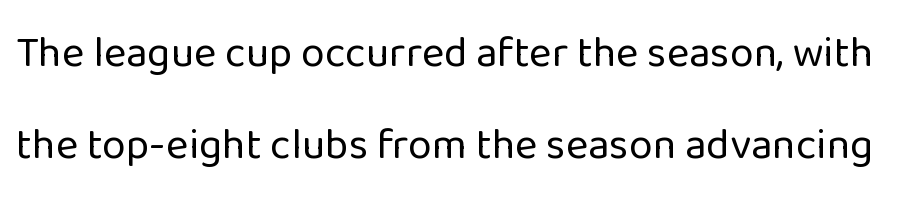
{"serif": "no", "italic": "no", "bold": "no", "weight": "regular", "width": "normal", "stroke_contrast": "low", "x_height": "medium", "monospaced": "no", "underline": "no", "line_spacing": "loose", "line_spacing_ratio": 2.14, "letter_spacing": "normal", "letter_spacing_em": 0.0, "glyph_px": 43}
